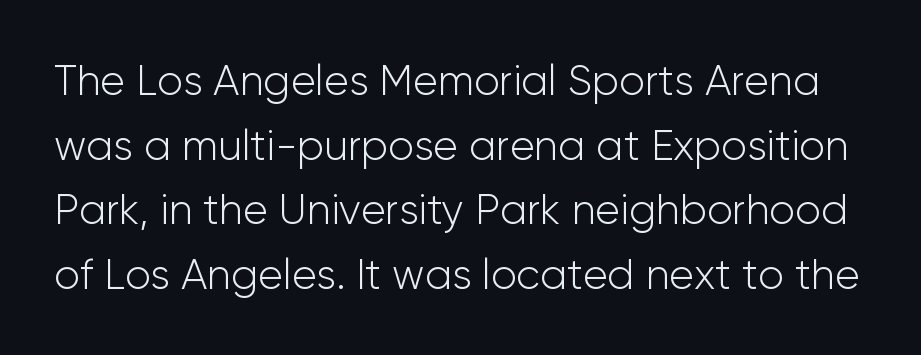
The image shows 42 px light sans-serif type, upright; set normal line spacing (1.54x), normal letter spacing, not underlined; low stroke contrast and a medium x-height.
